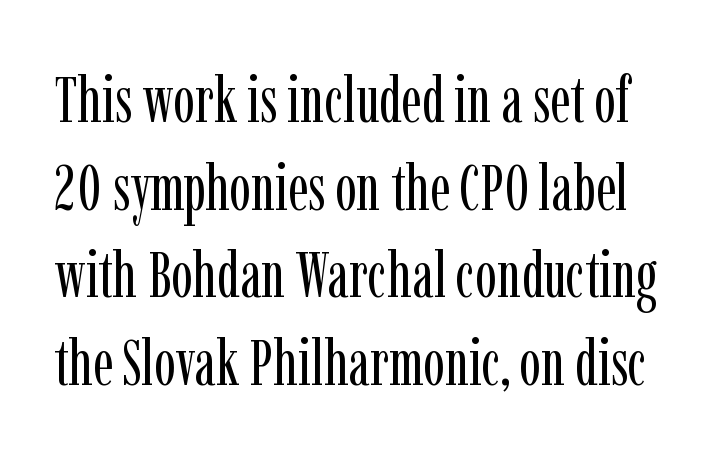
Q: Is the text bold? A: No.
Q: Is the text italic (slanted)? A: No, it is upright.
Q: Is the typeface a serif or a sans-serif typeface? A: Serif.
Q: Is the text underlined? A: No.
Q: Is the spacing between letters normal or unusually wide? A: Normal.
Q: Is the spacing between lines tight, normal or loose? A: Normal.
Q: Width (condensed, normal, or wide)? A: Condensed.
Q: Stroke contrast? A: Low.
Q: x-height? A: Medium.
Q: Monospaced? A: No.
